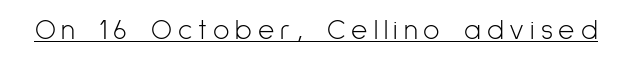
{"serif": "no", "italic": "no", "bold": "no", "weight": "light", "width": "condensed", "stroke_contrast": "low", "x_height": "medium", "monospaced": "no", "underline": "yes", "letter_spacing": "wide", "letter_spacing_em": 0.21, "glyph_px": 28}
